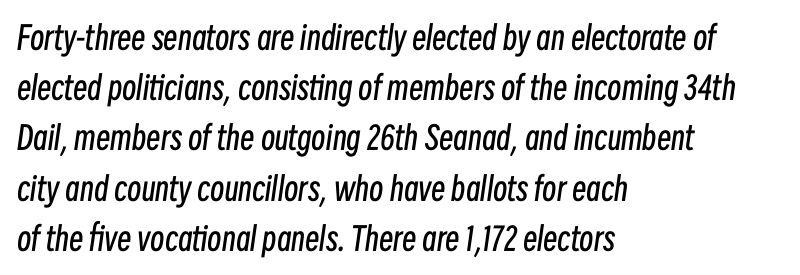
The area under the type is left untouched. Caption: face not bold, strokes unweighted. The font's italic variant was chosen for this text. This rendering leaves character spacing at its baseline value. The passage shown is typed in a proportional face where columns would drift.
